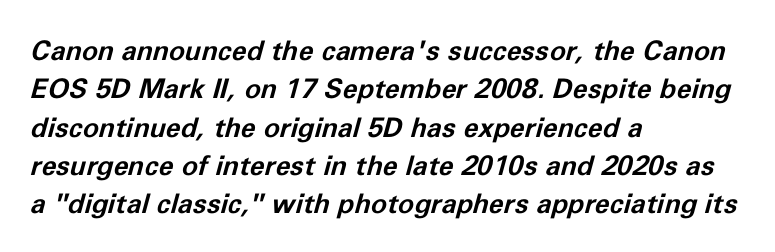
Observe the lean: these are italic letterforms. Students, note that the glyphs here touch the page at normal intervals. These words are printed bold, with thick strokes throughout. Casual observation: everything's shoved over to the left. A clean baseline with only descenders dipping below it.
